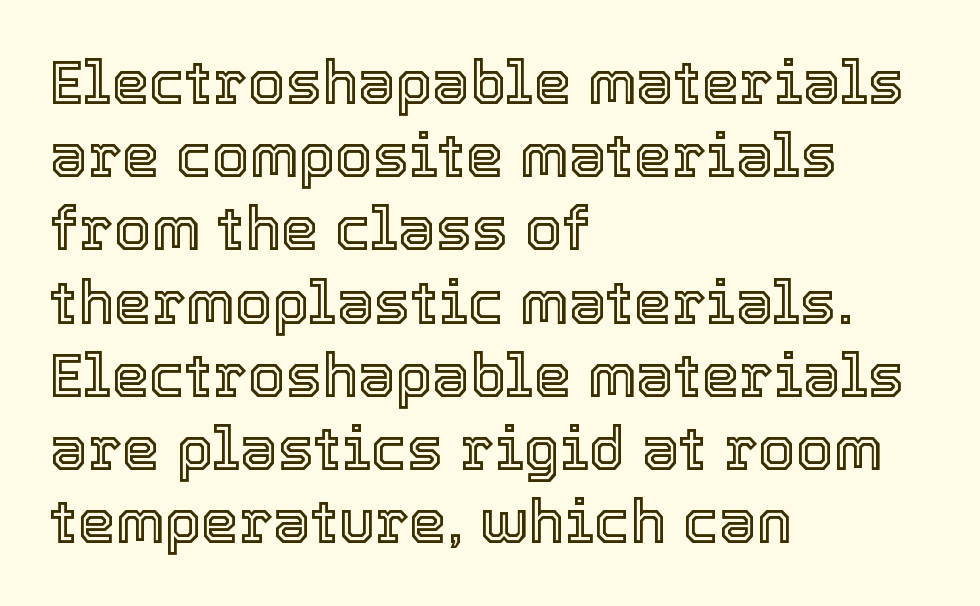
The image shows 60 px text type, upright; set left-aligned, line spacing 1.22x, normal letter spacing, not underlined; a medium x-height.
